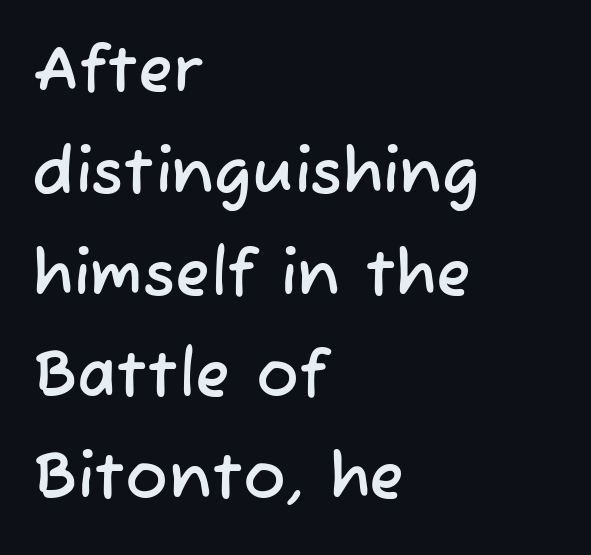
Is this a fixed-width face? No — the glyphs have proportional, varying widths. The font family rendered here belongs to the sans-serif group. Honestly, the row spacing looks completely unremarkable. Any mark beneath the type? The region is blank. Each line starts at the same left margin while the right side varies.
